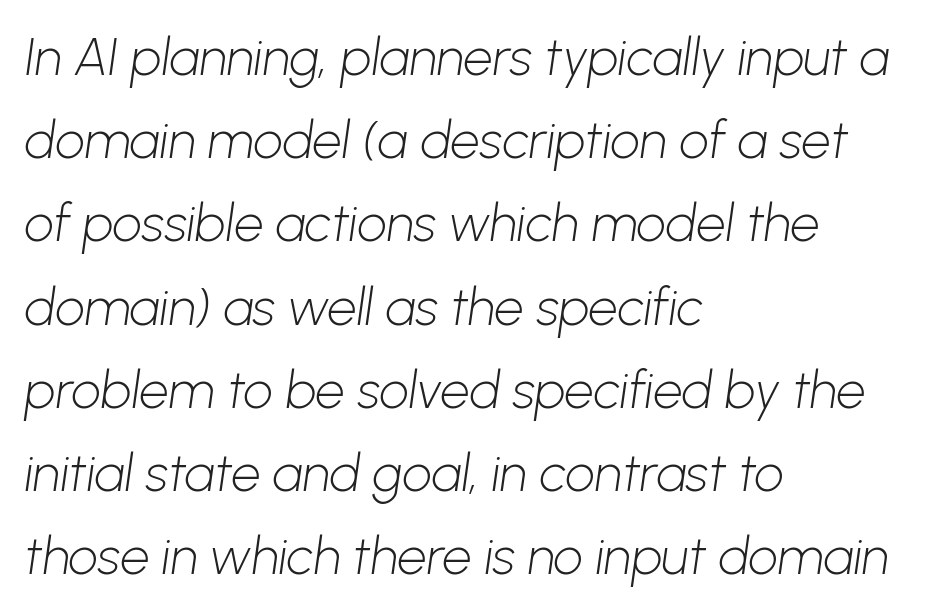
The image shows 52 px light sans-serif type; set left-aligned, normal line spacing (1.6x), normal letter spacing, not underlined; low stroke contrast and a medium x-height.
